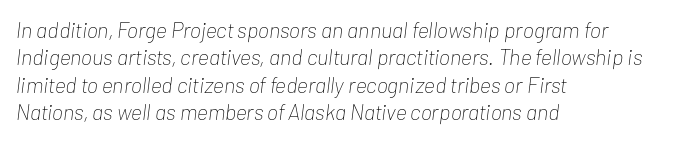
The image shows 22 px text type, italic (leaning right); set left-aligned, normal line spacing (1.25x), normal letter spacing, not underlined.
